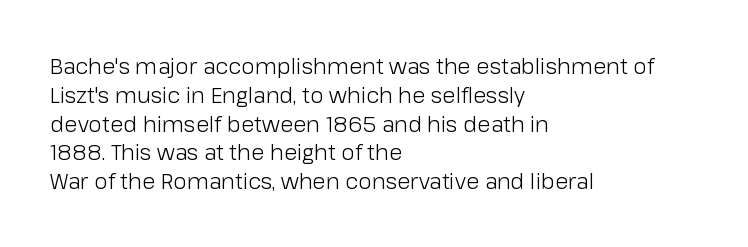
No extra ink here — the face is not bold. The ragged edge is on the right, which tells us the setting is flush left. Decoration check: the copy has no underline. Between one letter and the next there's only the usual sliver of space. No italicization has been applied; the sample stays upright. Successive baselines arrive at the customary interval.
